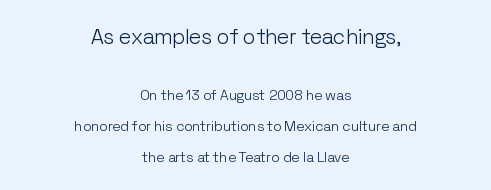
Q: Is the text bold? A: No.
Q: Is the text italic (slanted)? A: No, it is upright.
Q: Is the text underlined? A: No.
Q: How is the paragraph aligned? A: Centered.
Q: Is the spacing between letters normal or unusually wide? A: Normal.
Q: Is the spacing between lines tight, normal or loose? A: Loose.
Q: Which block of text is set in a larger size, the first (top) or the second (bottom)? A: The first (top) one.
